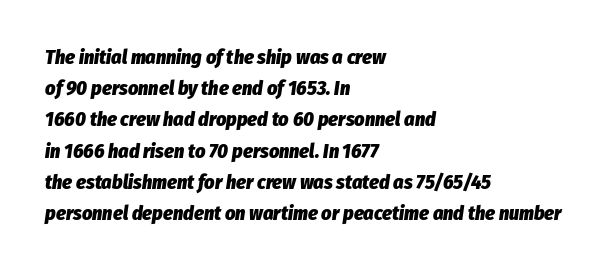
{"italic": "yes", "lean": "right", "slant_degrees": 8, "bold": "yes", "underline": "no", "align": "left", "line_spacing": "normal", "line_spacing_ratio": 1.56, "letter_spacing": "normal", "letter_spacing_em": 0.0, "glyph_px": 20}
